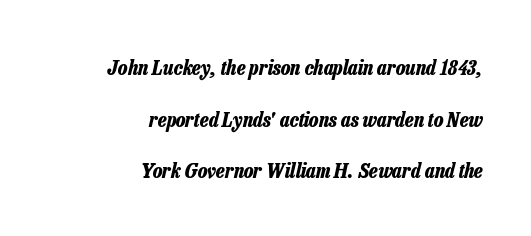
Q: Is the text bold? A: Yes.
Q: Is the text italic (slanted)? A: Yes, it leans right by about 13 degrees.
Q: Is the text underlined? A: No.
Q: How is the paragraph aligned? A: Right-aligned.
Q: Is the spacing between letters normal or unusually wide? A: Normal.
Q: Is the spacing between lines tight, normal or loose? A: Loose.
